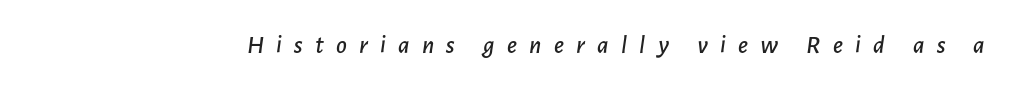
Q: Is the text italic (slanted)? A: Yes, it leans right by about 7 degrees.
Q: Is the text underlined? A: No.
Q: Is the spacing between letters normal or unusually wide? A: Unusually wide.
